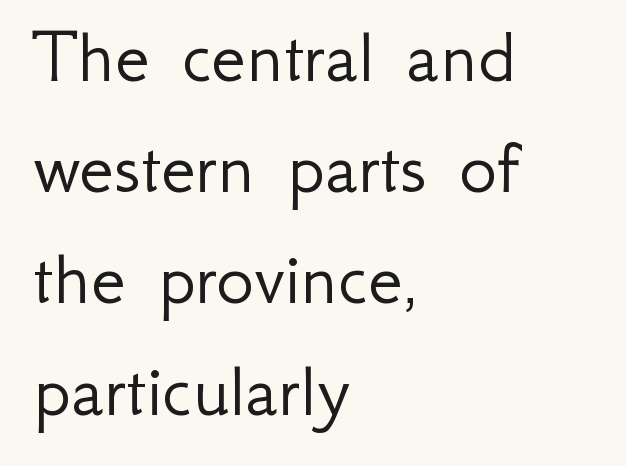
{"serif": "no", "italic": "no", "bold": "no", "weight": "light", "width": "normal", "stroke_contrast": "low", "x_height": "small", "monospaced": "no", "underline": "no", "align": "left", "line_spacing": "normal", "line_spacing_ratio": 1.39, "letter_spacing": "normal", "letter_spacing_em": 0.0, "glyph_px": 80}
